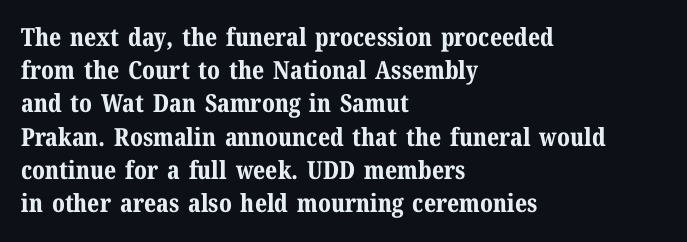
{"italic": "no", "bold": "yes", "underline": "no", "align": "left", "line_spacing": "normal", "line_spacing_ratio": 1.33, "letter_spacing": "normal", "letter_spacing_em": 0.0, "glyph_px": 25}
